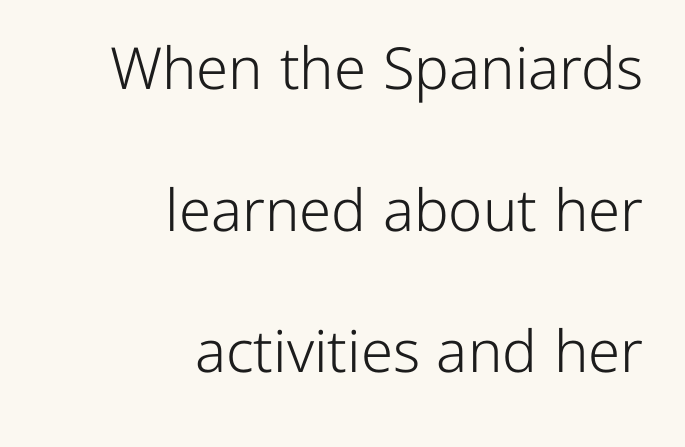
No chunkiness to these letters — they're not bold. Where is the straight margin? On the right. Compared with typical paragraphs, the rows here are farther apart. Does extra space separate the letters? No, they use regular spacing. Each row of text sits above clean, open space. These lines are composed in type without serifs.
